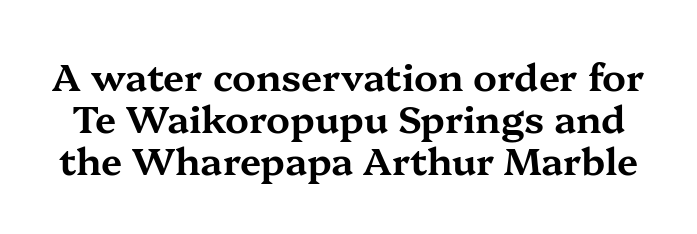
{"serif": "yes", "italic": "no", "width": "wide", "stroke_contrast": "medium", "x_height": "medium", "monospaced": "no", "underline": "no", "line_spacing": "tight", "line_spacing_ratio": 1.11, "letter_spacing": "normal", "letter_spacing_em": 0.0, "glyph_px": 38}
